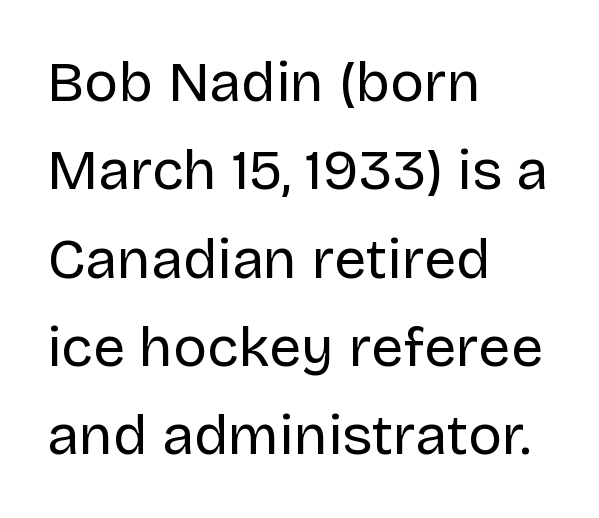
The image shows 57 px regular-weight sans-serif type, upright; set left-aligned, normal line spacing (1.55x), normal letter spacing, not underlined; low stroke contrast and a large x-height.
